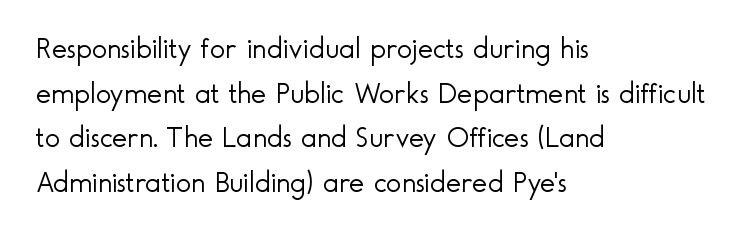
The image shows 29 px light sans-serif type, upright; set left-aligned, normal line spacing (1.54x), normal letter spacing, not underlined; a small x-height.
